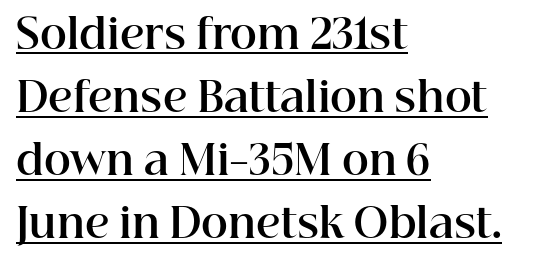
Q: Is the text bold? A: Yes.
Q: Is the text italic (slanted)? A: No, it is upright.
Q: Is the typeface a serif or a sans-serif typeface? A: Serif.
Q: Is the text underlined? A: Yes.
Q: How is the paragraph aligned? A: Left-aligned.
Q: Is the spacing between letters normal or unusually wide? A: Normal.
Q: Is the spacing between lines tight, normal or loose? A: Normal.
Q: Width (condensed, normal, or wide)? A: Normal.
Q: Stroke contrast? A: High.
Q: x-height? A: Medium.
Q: Monospaced? A: No.
